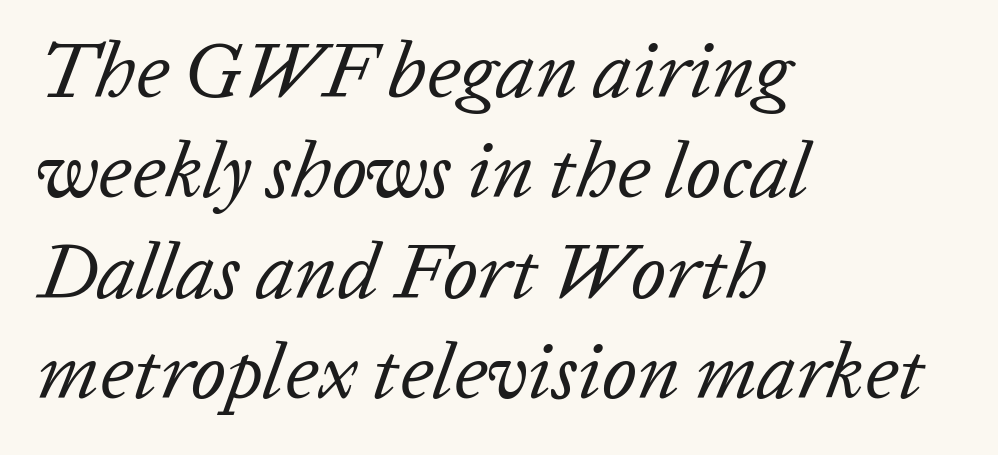
The image shows 79 px regular-weight type, italic (leaning right); set left-aligned, normal line spacing (1.27x), normal letter spacing, not underlined; low stroke contrast and a medium x-height.
